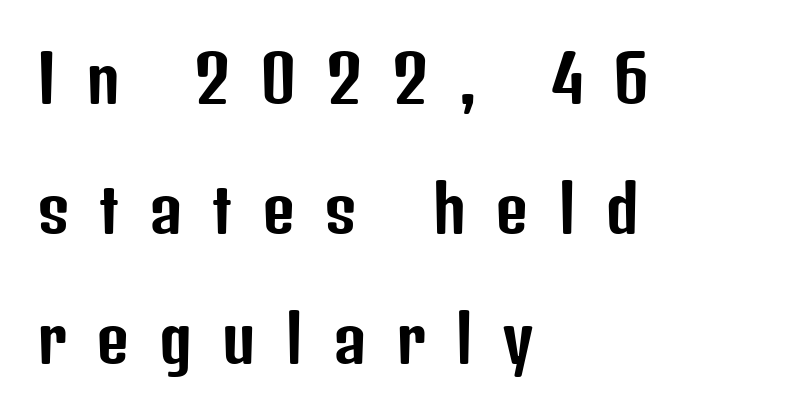
The image shows 64 px condensed sans-serif type, upright; set left-aligned, loose line spacing (2.03x), unusually wide letter spacing (+0.46 em), not underlined; low stroke contrast and a medium x-height.
